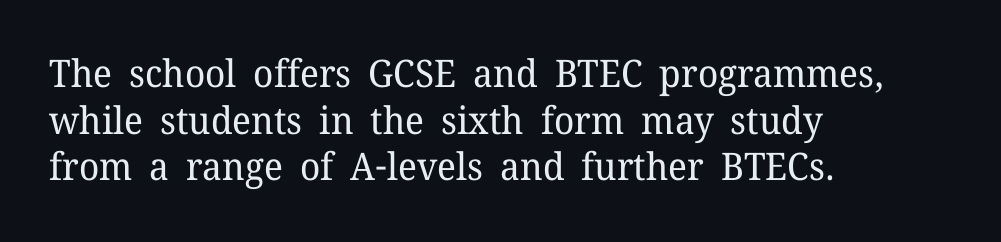
{"serif": "yes", "italic": "no", "bold": "no", "weight": "regular", "width": "normal", "stroke_contrast": "low", "x_height": "medium", "monospaced": "no", "underline": "no", "align": "left", "line_spacing_ratio": 1.23, "letter_spacing": "normal", "letter_spacing_em": 0.0, "glyph_px": 38}
